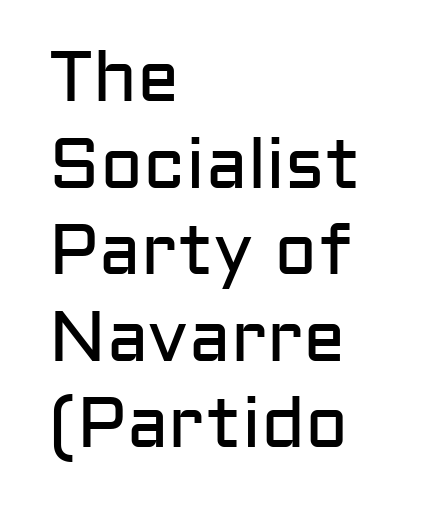
The image shows 71 px regular-weight sans-serif type, upright; set left-aligned, line spacing 1.22x, normal letter spacing, not underlined; low stroke contrast and a medium x-height.
